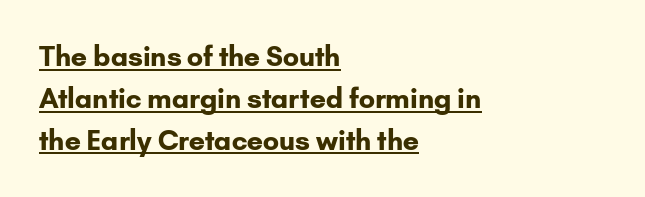
The image shows 27 px bold type, upright; set left-aligned, normal line spacing (1.55x), normal letter spacing, underlined.
